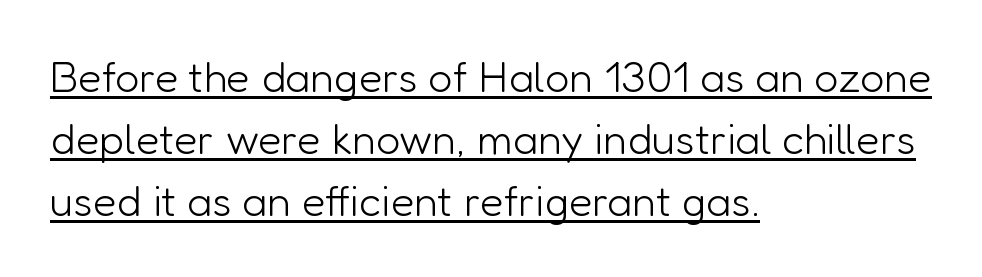
{"serif": "no", "italic": "no", "bold": "no", "weight": "light", "width": "normal", "stroke_contrast": "low", "x_height": "medium", "monospaced": "no", "underline": "yes", "align": "left", "line_spacing": "normal", "line_spacing_ratio": 1.44, "letter_spacing": "normal", "letter_spacing_em": 0.0, "glyph_px": 43}
